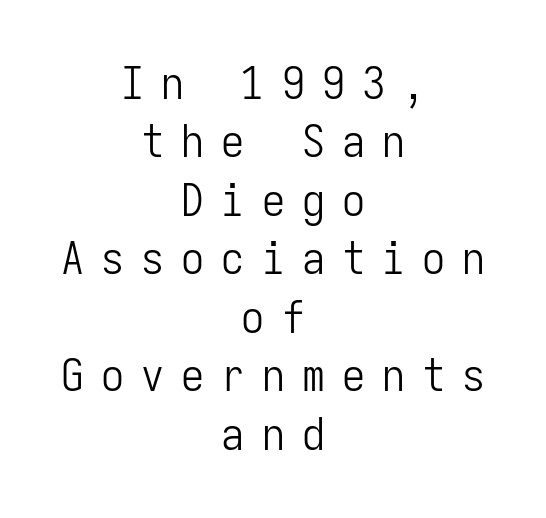
Q: Is the text bold? A: No.
Q: Is the text italic (slanted)? A: No, it is upright.
Q: Is the typeface a serif or a sans-serif typeface? A: Sans-serif.
Q: Is the text underlined? A: No.
Q: How is the paragraph aligned? A: Centered.
Q: Is the spacing between letters normal or unusually wide? A: Unusually wide.
Q: Is the spacing between lines tight, normal or loose? A: Normal.
Q: Width (condensed, normal, or wide)? A: Condensed.
Q: Stroke contrast? A: Low.
Q: x-height? A: Medium.
Q: Monospaced? A: Yes.
